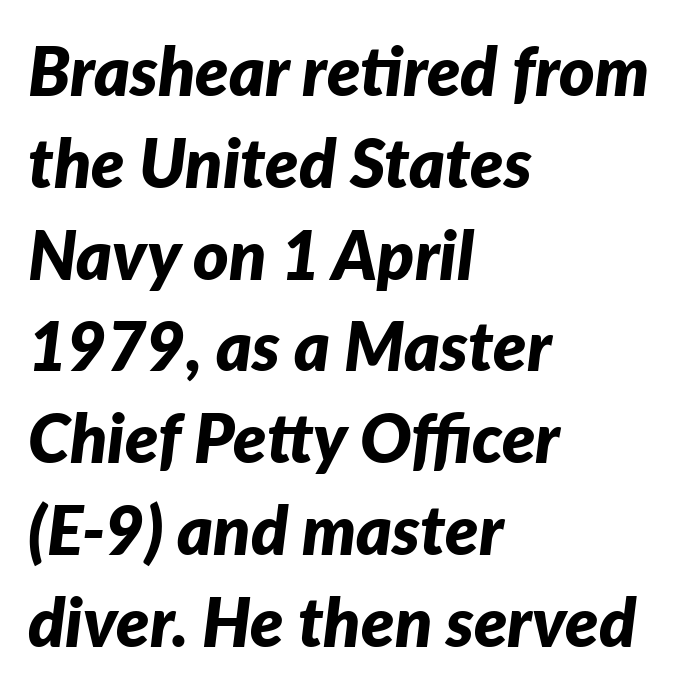
{"italic": "yes", "lean": "right", "slant_degrees": 7, "bold": "yes", "weight": "bold", "width": "normal", "stroke_contrast": "low", "x_height": "medium", "monospaced": "no", "underline": "no", "align": "left", "line_spacing": "normal", "line_spacing_ratio": 1.35, "letter_spacing": "normal", "letter_spacing_em": 0.0, "glyph_px": 68}
